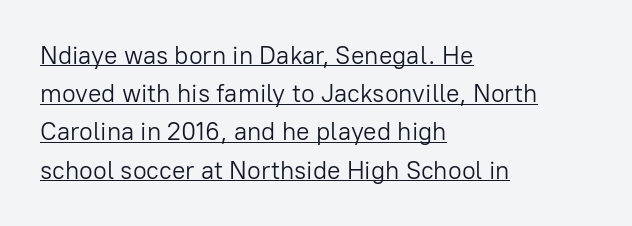
Q: Is the text bold? A: No.
Q: Is the text italic (slanted)? A: No, it is upright.
Q: Is the text underlined? A: Yes.
Q: How is the paragraph aligned? A: Left-aligned.
Q: Is the spacing between letters normal or unusually wide? A: Normal.
Q: Is the spacing between lines tight, normal or loose? A: Normal.
